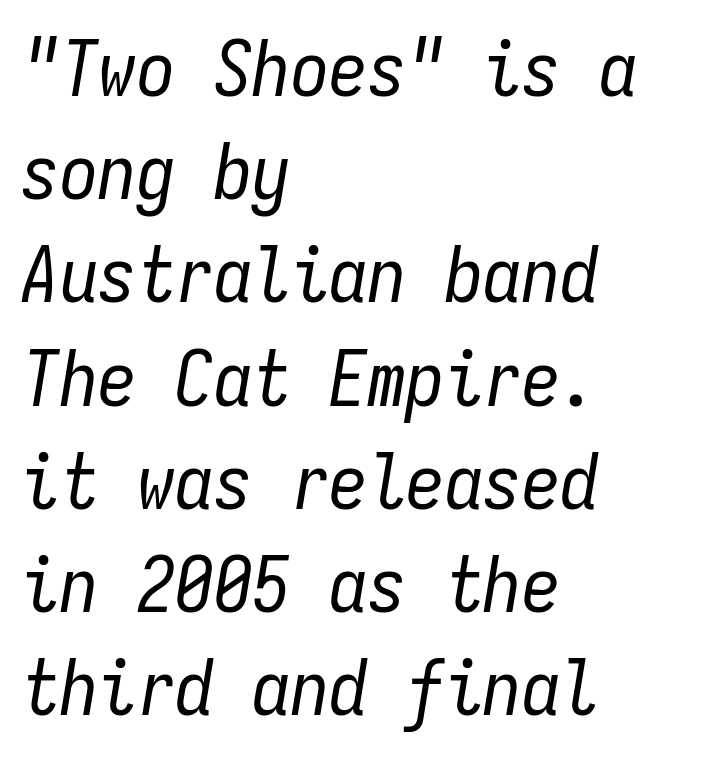
Q: Is the text bold? A: No.
Q: Is the text italic (slanted)? A: Yes, it leans right by about 9 degrees.
Q: Is the text underlined? A: No.
Q: How is the paragraph aligned? A: Left-aligned.
Q: Is the spacing between letters normal or unusually wide? A: Normal.
Q: Is the spacing between lines tight, normal or loose? A: Normal.
Q: Width (condensed, normal, or wide)? A: Condensed.
Q: Stroke contrast? A: Low.
Q: x-height? A: Medium.
Q: Monospaced? A: Yes.
